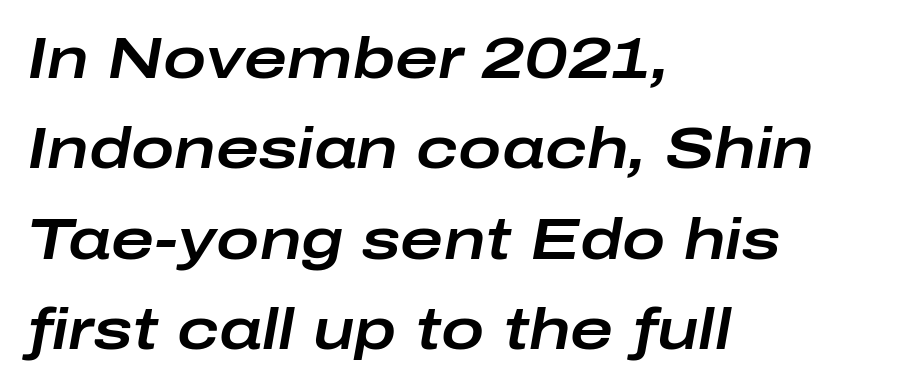
{"italic": "yes", "lean": "right", "slant_degrees": 10, "width": "wide", "stroke_contrast": "low", "x_height": "medium", "monospaced": "no", "underline": "no", "align": "left", "line_spacing": "normal", "line_spacing_ratio": 1.56, "letter_spacing": "normal", "letter_spacing_em": 0.0, "glyph_px": 58}
